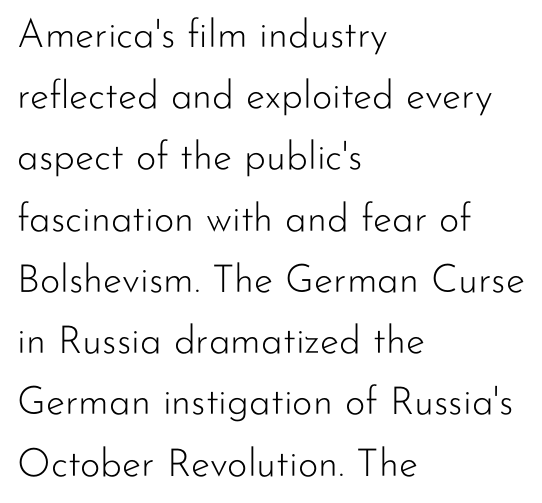
The image shows 39 px light sans-serif type, upright; set left-aligned, normal line spacing (1.57x), normal letter spacing, not underlined; low stroke contrast and a small x-height.
